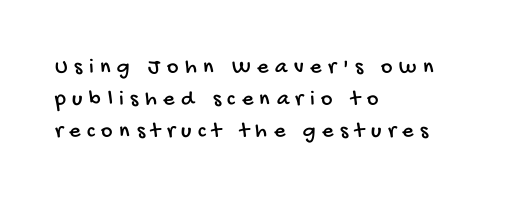
Q: Is the text underlined? A: No.
Q: How is the paragraph aligned? A: Left-aligned.
Q: Is the spacing between letters normal or unusually wide? A: Unusually wide.
Q: Is the spacing between lines tight, normal or loose? A: Normal.
